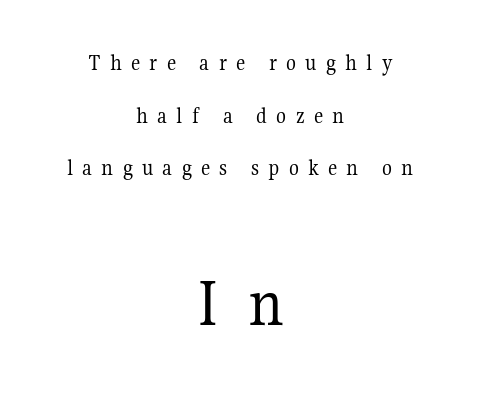
Tracking here is generous; glyphs stand well apart from one another. Summary of weight: not heavy and not bold. The designer dialed line spacing up above the default. Teacher's note: observe the equal gaps on both sides — that is centered alignment. Bigger letters appear in the bottom chunk; the top chunk is reduced. Looks like regular typesetting: each glyph gets only the width it needs.
